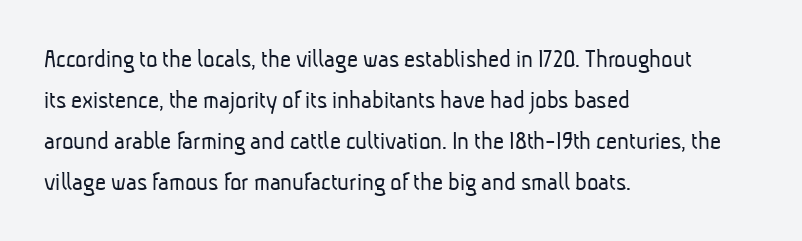
Q: Is the text bold? A: No.
Q: Is the text underlined? A: No.
Q: How is the paragraph aligned? A: Left-aligned.
Q: Is the spacing between letters normal or unusually wide? A: Normal.
Q: Is the spacing between lines tight, normal or loose? A: Normal.
